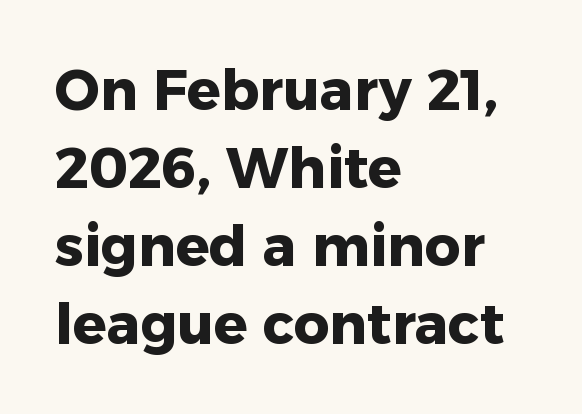
The image shows 56 px heavy sans-serif type, upright; set left-aligned, normal line spacing (1.39x), normal letter spacing, not underlined; low stroke contrast and a medium x-height.
